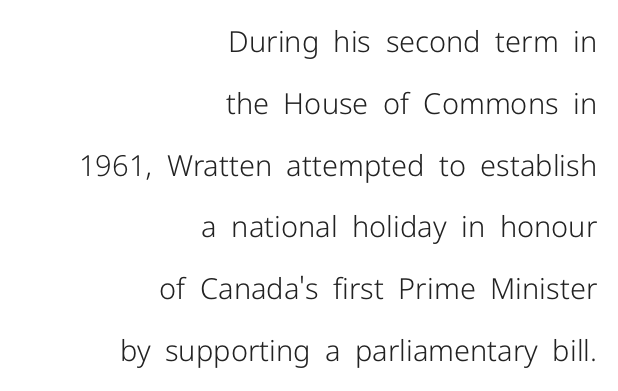
Q: Is the text bold? A: No.
Q: Is the text italic (slanted)? A: No, it is upright.
Q: Is the typeface a serif or a sans-serif typeface? A: Sans-serif.
Q: Is the text underlined? A: No.
Q: How is the paragraph aligned? A: Right-aligned.
Q: Is the spacing between letters normal or unusually wide? A: Normal.
Q: Is the spacing between lines tight, normal or loose? A: Loose.
Q: Width (condensed, normal, or wide)? A: Normal.
Q: Stroke contrast? A: Low.
Q: x-height? A: Medium.
Q: Monospaced? A: No.
